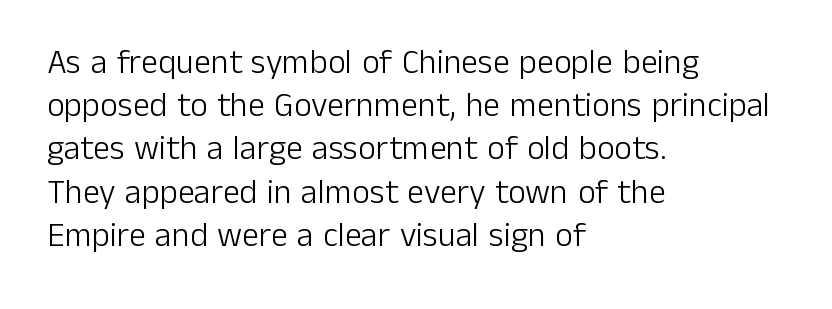
You could call the tracking neutral — neither tight nor loose. Classification — sans serif. Whoever set this chose a conventional vertical rhythm. The baseline area is clear. The letters advance in unequal steps, a hallmark of proportional type.
